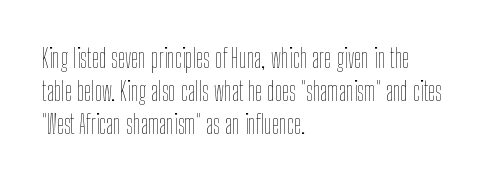
Q: Is the text bold? A: No.
Q: Is the text italic (slanted)? A: No, it is upright.
Q: Is the text underlined? A: No.
Q: How is the paragraph aligned? A: Left-aligned.
Q: Is the spacing between letters normal or unusually wide? A: Normal.
Q: Is the spacing between lines tight, normal or loose? A: Normal.
